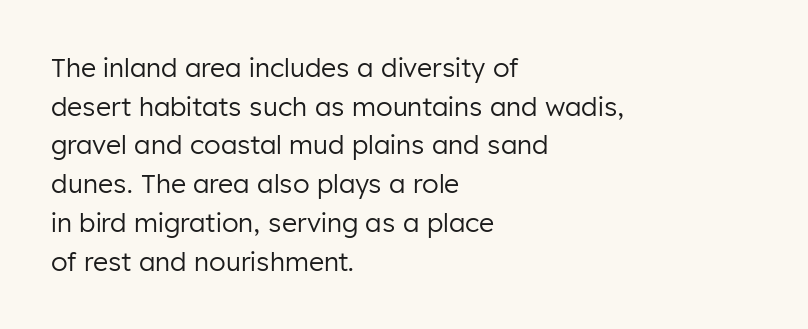
The image shows 26 px text type, upright; set left-aligned, normal line spacing (1.49x), normal letter spacing, not underlined.
